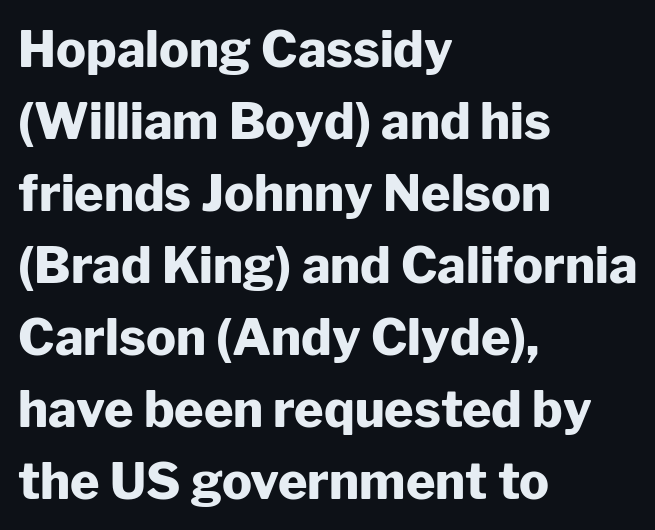
Q: Is the text bold? A: Yes.
Q: Is the text italic (slanted)? A: No, it is upright.
Q: Is the typeface a serif or a sans-serif typeface? A: Sans-serif.
Q: Is the text underlined? A: No.
Q: How is the paragraph aligned? A: Left-aligned.
Q: Is the spacing between letters normal or unusually wide? A: Normal.
Q: Is the spacing between lines tight, normal or loose? A: Normal.
Q: Width (condensed, normal, or wide)? A: Normal.
Q: Stroke contrast? A: Low.
Q: x-height? A: Medium.
Q: Monospaced? A: No.
